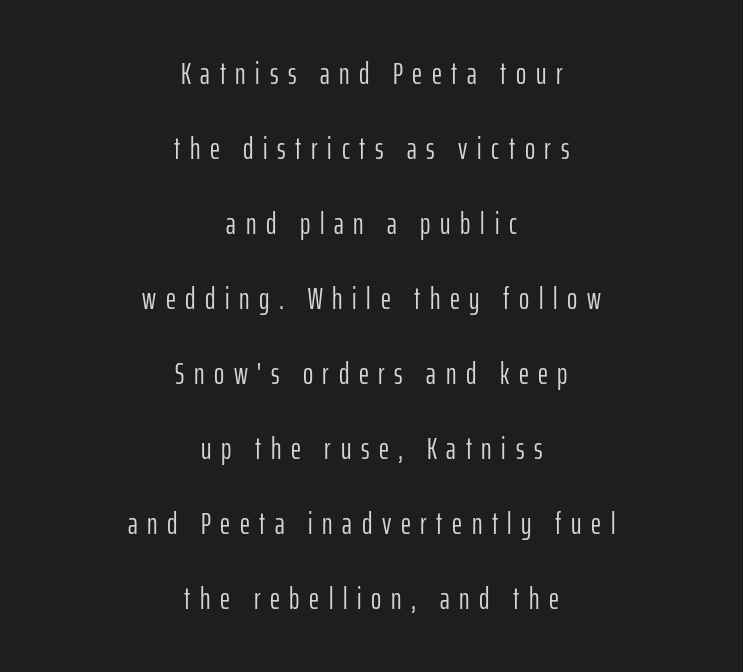
{"serif": "no", "italic": "no", "bold": "no", "weight": "light", "width": "condensed", "stroke_contrast": "low", "x_height": "medium", "monospaced": "no", "underline": "no", "align": "center", "line_spacing": "loose", "line_spacing_ratio": 2.42, "letter_spacing": "wide", "letter_spacing_em": 0.31, "glyph_px": 31}
